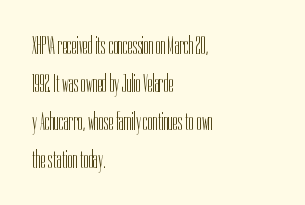
{"italic": "no", "bold": "no", "underline": "no", "align": "left", "line_spacing": "normal", "line_spacing_ratio": 1.52, "letter_spacing": "normal", "letter_spacing_em": 0.0, "glyph_px": 25}
